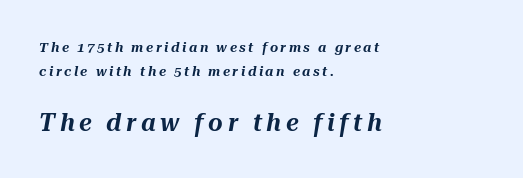
These lines were composed using italics. Short and long lines alike share a common starting point at left. These two chunks differ in scale, with the bottom chunk taking the larger measure. Beneath every word, the page is bare.
